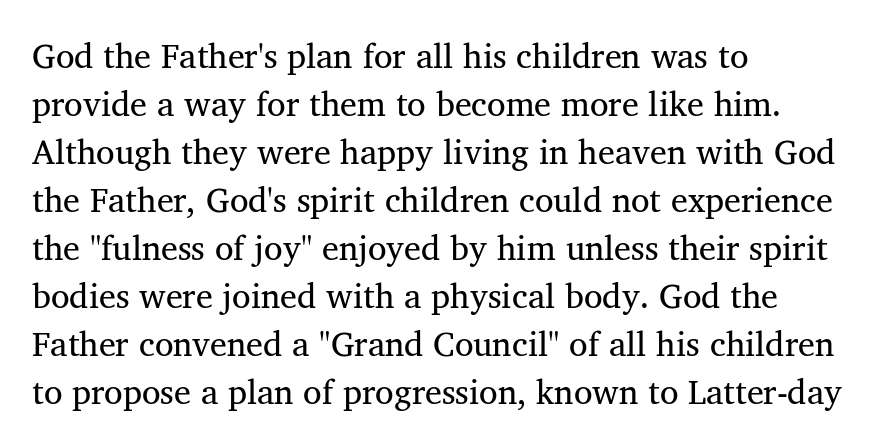
{"serif": "yes", "italic": "no", "bold": "no", "weight": "regular", "width": "normal", "stroke_contrast": "medium", "x_height": "medium", "monospaced": "no", "underline": "no", "align": "left", "line_spacing": "normal", "line_spacing_ratio": 1.41, "letter_spacing": "normal", "letter_spacing_em": 0.0, "glyph_px": 34}
